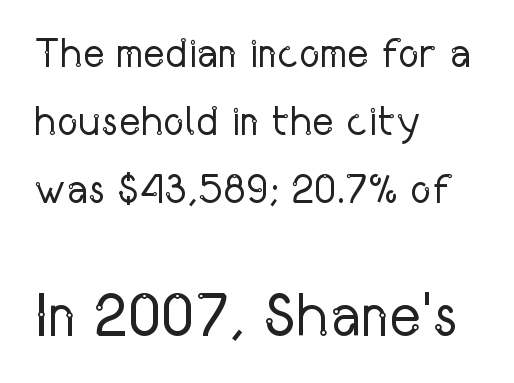
Heft: none added — not bold. Block two is the big one; block one sits smaller above it. The rendering uses a moderate line-height, typical for paragraphs. The compositor pushed each line to the left boundary.
